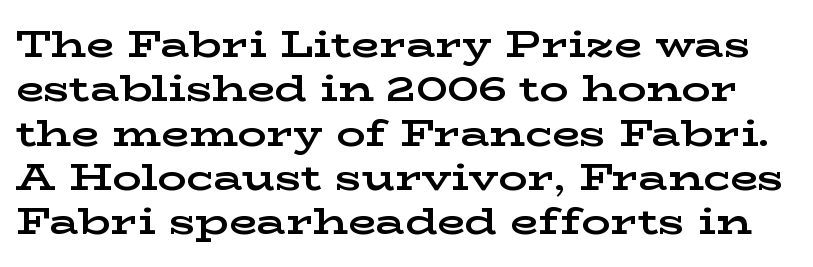
{"serif": "yes", "italic": "no", "bold": "yes", "weight": "bold", "width": "wide", "stroke_contrast": "low", "x_height": "medium", "monospaced": "no", "underline": "no", "line_spacing_ratio": 1.23, "letter_spacing": "normal", "letter_spacing_em": 0.0, "glyph_px": 36}
